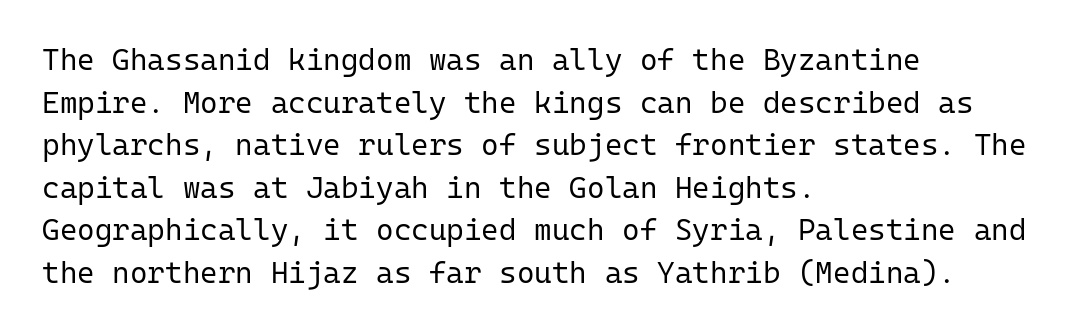
The image shows 30 px regular-weight sans-serif type, upright, monospaced; set left-aligned, normal line spacing (1.42x), normal letter spacing, not underlined; low stroke contrast and a medium x-height.
